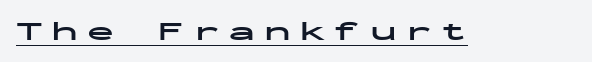
No italicization has been applied; the sample stays upright. Spacing between characters has been opened up far beyond the box default. Plenty of ink on the page — the face is bold. In designer terms, the underline attribute is active on this setting.
